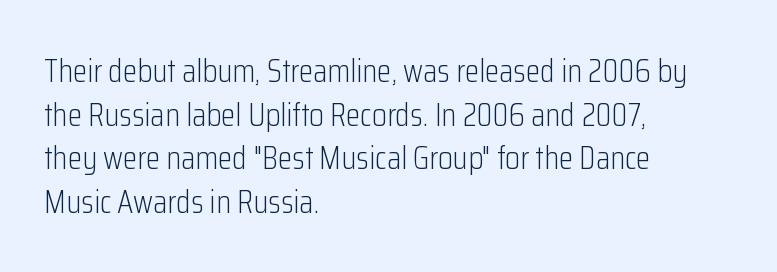
Do the characters align in a grid? No, the font is proportional. Summary of weight: not heavy and not bold. Style check: upright. In terms of letterspacing, this is plain default setting. No feet cap the strokes, marking this as sans-serif type. This sample keeps an unexceptional amount of space between lines.
